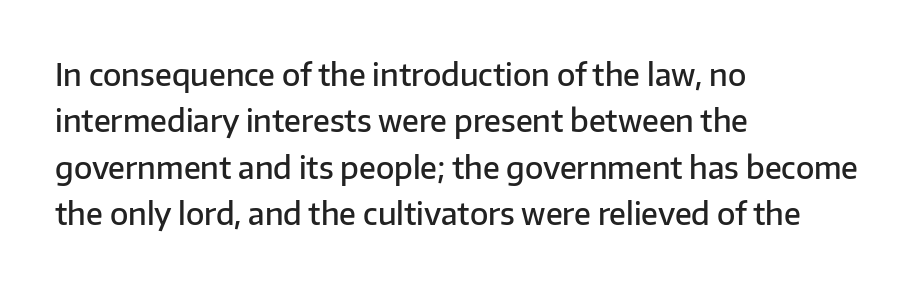
The image shows 30 px semibold sans-serif type, upright; set left-aligned, normal line spacing (1.55x), normal letter spacing, not underlined; low stroke contrast and a medium x-height.
